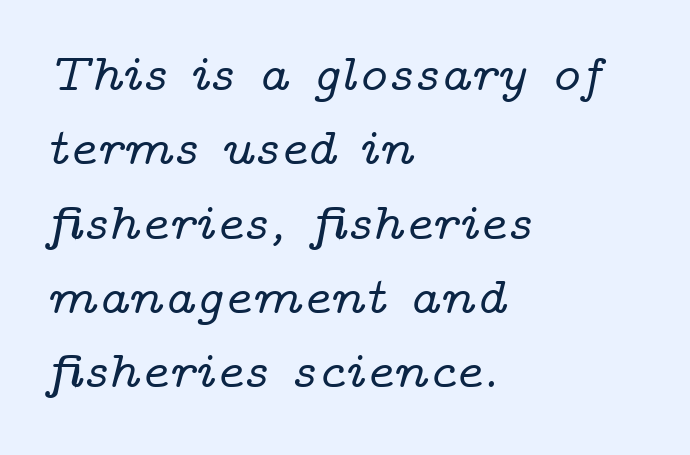
The image shows 52 px wide serif type, italic (leaning right); set left-aligned, normal line spacing (1.43x), normal letter spacing, not underlined; low stroke contrast and a medium x-height.
